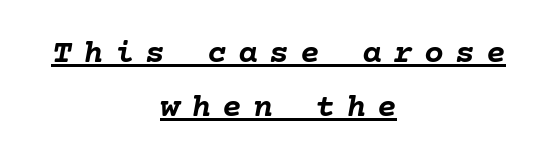
Has an underline been added? It has. The face used here is rendered with a markedly widened letterfit. The line-height multiplier appears to be the usual default. Typeset on center — no edge is straight. Look at the stroke-to-counter ratio: heavy, a bold. It's the slanting kind of type.
